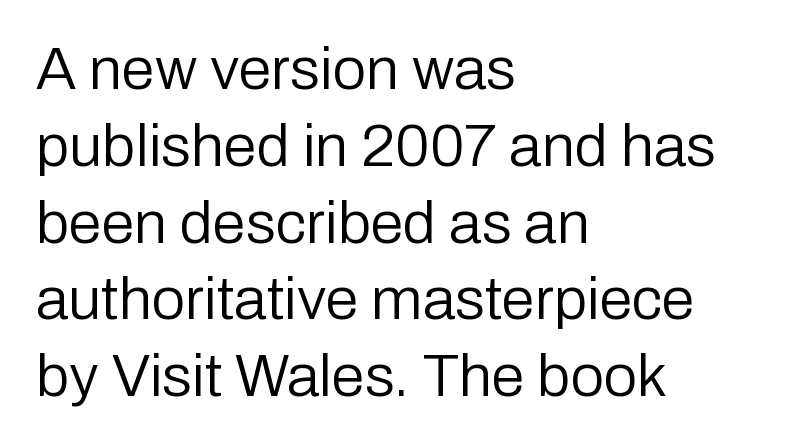
The image shows 60 px regular-weight sans-serif type, upright; set left-aligned, normal line spacing (1.28x), normal letter spacing, not underlined; low stroke contrast and a medium x-height.
